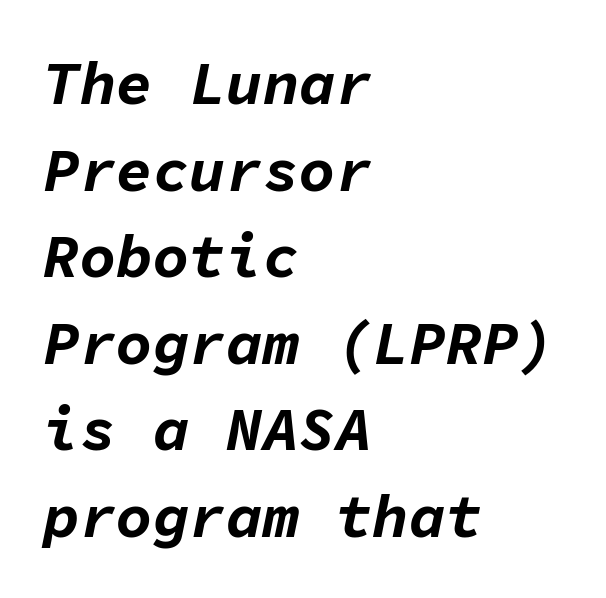
{"italic": "yes", "lean": "right", "slant_degrees": 11, "bold": "yes", "weight": "bold", "width": "normal", "stroke_contrast": "low", "x_height": "medium", "monospaced": "yes", "underline": "no", "align": "left", "line_spacing": "normal", "line_spacing_ratio": 1.42, "letter_spacing": "normal", "letter_spacing_em": 0.0, "glyph_px": 61}
